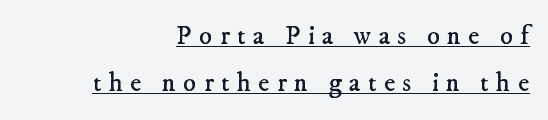
A light-to-regular cut is what we see here. The letters are spread apart with noticeably loose tracking. The text block is weighted toward the right margin, trailing off unevenly leftward. The glyphs are accompanied by a horizontal stroke just below them.
